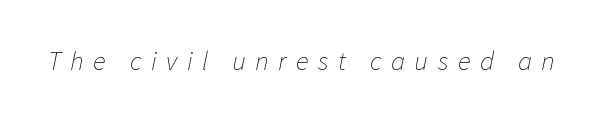
The image shows 27 px text type, italic (leaning right); set unusually wide letter spacing (+0.35 em), not underlined.
